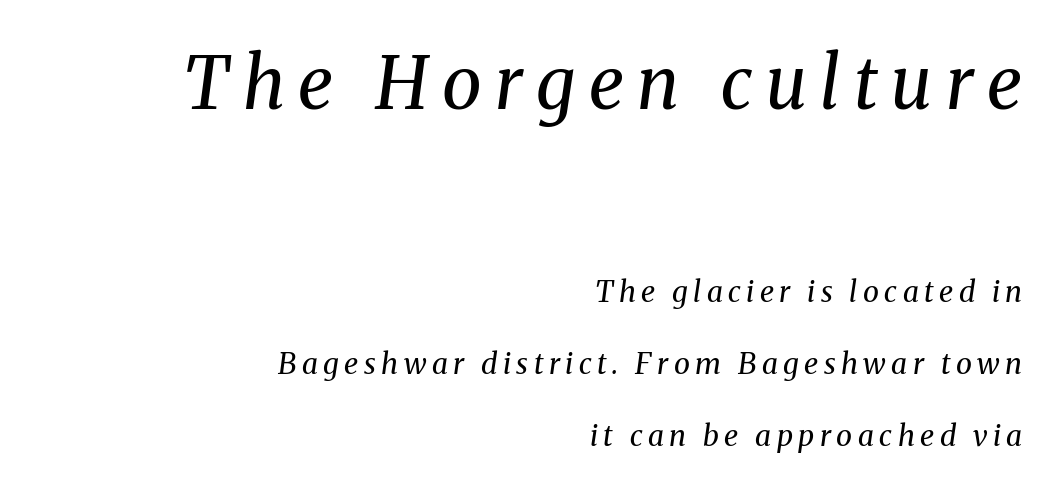
Q: Is the text bold? A: No.
Q: Is the text italic (slanted)? A: Yes, it leans right by about 8 degrees.
Q: Is the typeface a serif or a sans-serif typeface? A: Serif.
Q: Is the text underlined? A: No.
Q: How is the paragraph aligned? A: Right-aligned.
Q: Is the spacing between lines tight, normal or loose? A: Loose.
Q: Which block of text is set in a larger size, the first (top) or the second (bottom)? A: The first (top) one.
Q: Width (condensed, normal, or wide)? A: Normal.
Q: Stroke contrast? A: Medium.
Q: x-height? A: Medium.
Q: Monospaced? A: No.
